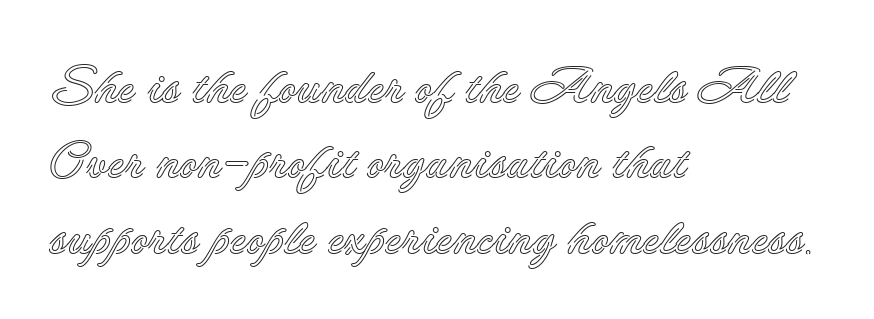
Nothing unusual about the tracking: characters are spaced as the font intends. The strip under each line holds only bare page. These lines are set flush left with a ragged right edge.
